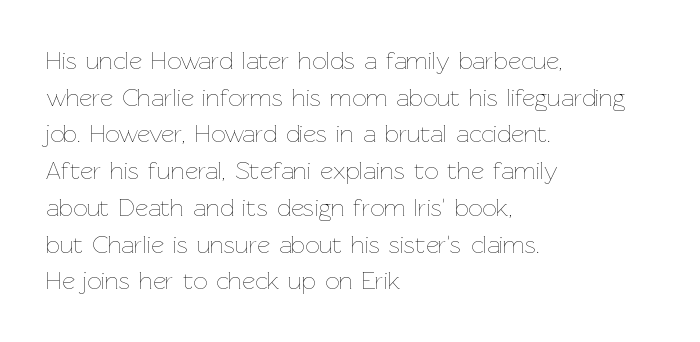
Q: Is the text bold? A: No.
Q: Is the text italic (slanted)? A: No, it is upright.
Q: Is the text underlined? A: No.
Q: How is the paragraph aligned? A: Left-aligned.
Q: Is the spacing between letters normal or unusually wide? A: Normal.
Q: Is the spacing between lines tight, normal or loose? A: Normal.
